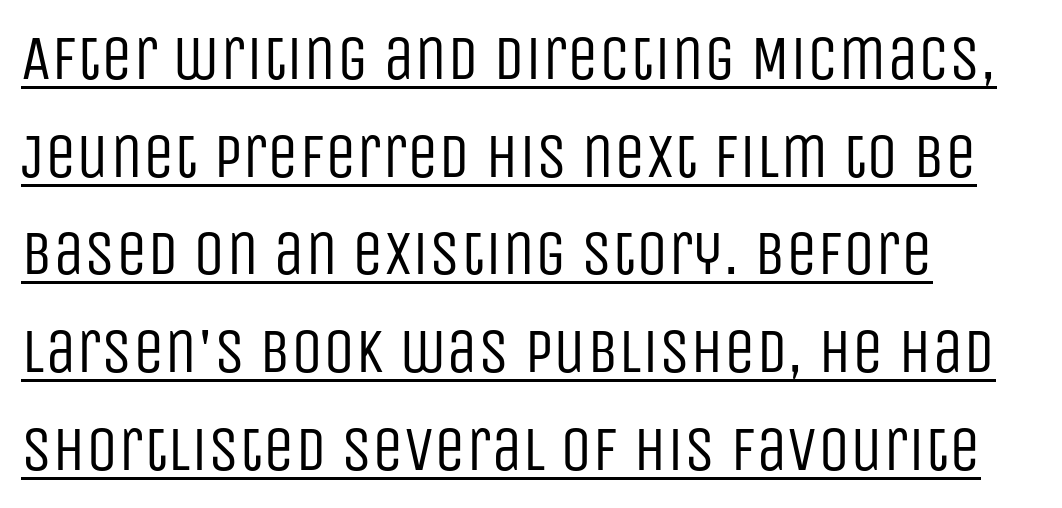
{"serif": "no", "italic": "no", "bold": "no", "weight": "regular", "width": "condensed", "stroke_contrast": "low", "x_height": "large", "monospaced": "no", "underline": "yes", "align": "left", "line_spacing": "normal", "line_spacing_ratio": 1.55, "letter_spacing": "normal", "letter_spacing_em": 0.0, "glyph_px": 63}
